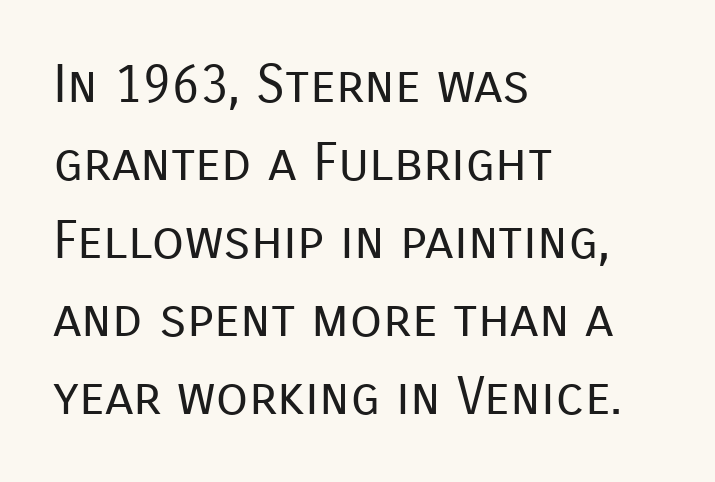
Interline gaps are of average width in this sample. Stems here are at most as thick as an everyday book face. Typeset ragged right — the left edge is the straight one. These lines are composed in type without serifs. Spacing verdict: proportional, widths tailored to each character.
